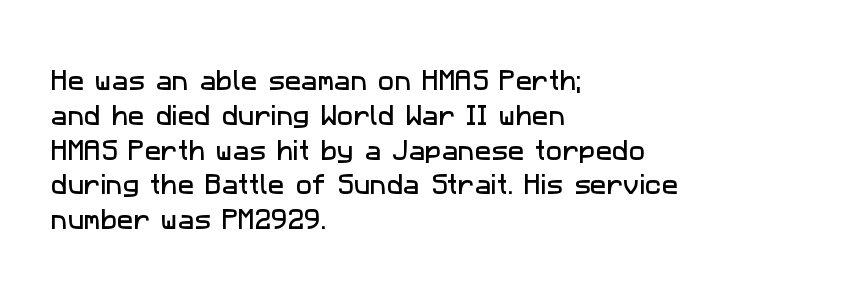
{"underline": "no", "align": "left", "line_spacing": "normal", "line_spacing_ratio": 1.58, "letter_spacing": "normal", "letter_spacing_em": 0.0, "glyph_px": 22}
